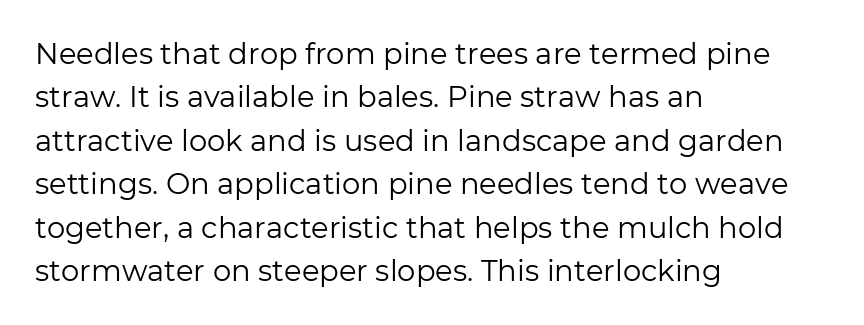
The image shows 29 px regular-weight sans-serif type, upright; set left-aligned, normal line spacing (1.5x), normal letter spacing, not underlined; low stroke contrast and a medium x-height.
